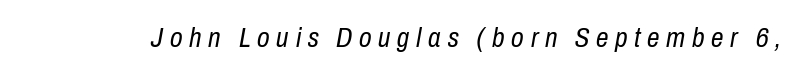
Anything drawn beneath the words? Only blank space. Weight: regular or lighter. The rendering applies a slant to the glyphs. Proportional: the letters do not fall into vertical columns. This rendering widens character spacing well past its baseline value.
